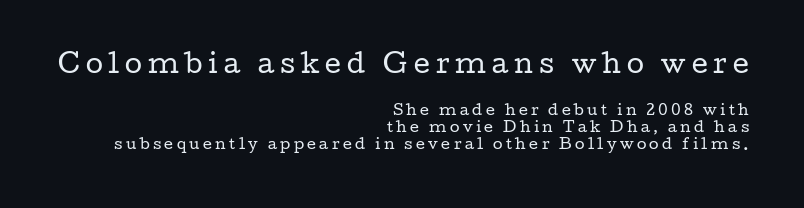
The image shows 25 px text type, upright; set right-aligned, line spacing 1.18x, unusually wide letter spacing (+0.24 em), not underlined; the first (top) block is 1.79x larger.
